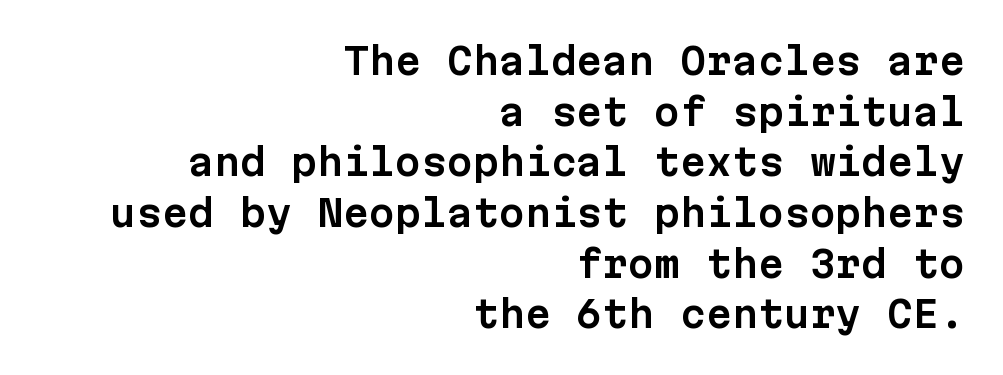
{"serif": "no", "italic": "no", "width": "normal", "stroke_contrast": "low", "x_height": "medium", "monospaced": "yes", "underline": "no", "align": "right", "line_spacing": "normal", "line_spacing_ratio": 1.37, "letter_spacing": "normal", "letter_spacing_em": 0.0, "glyph_px": 37}
